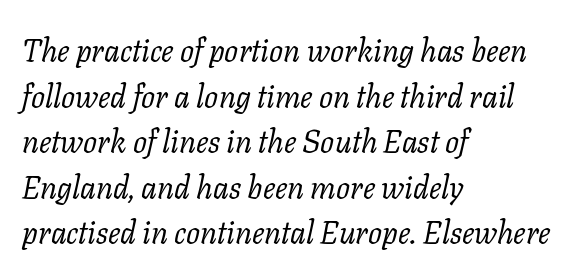
Check under the words: just untouched page. Note the varied advance widths — an 'i' is clearly narrower than an 'm'. Font category for this specimen: serif. Standard letterfit; no display-style spreading of the glyphs.
